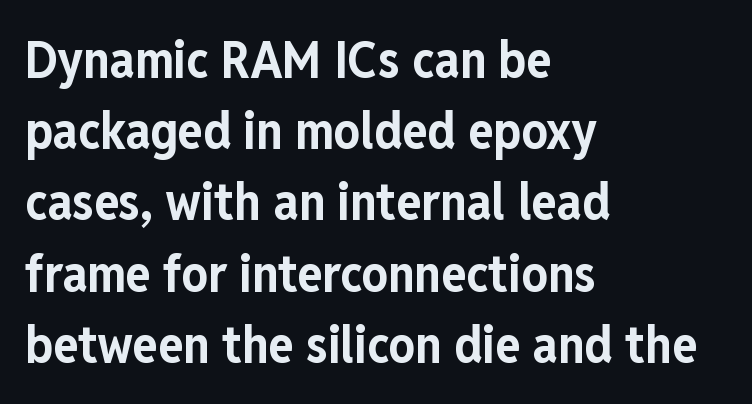
The lines in this sample share a left origin and differ only in where they stop. Compared with typical body copy, the letter spacing here is the same. The baseline area is clear. The passage shown is typed in a proportional face where columns would drift. The typography opts for an upright posture over an oblique one. The letters carry no serifs — their stems end cleanly without finishing strokes.
